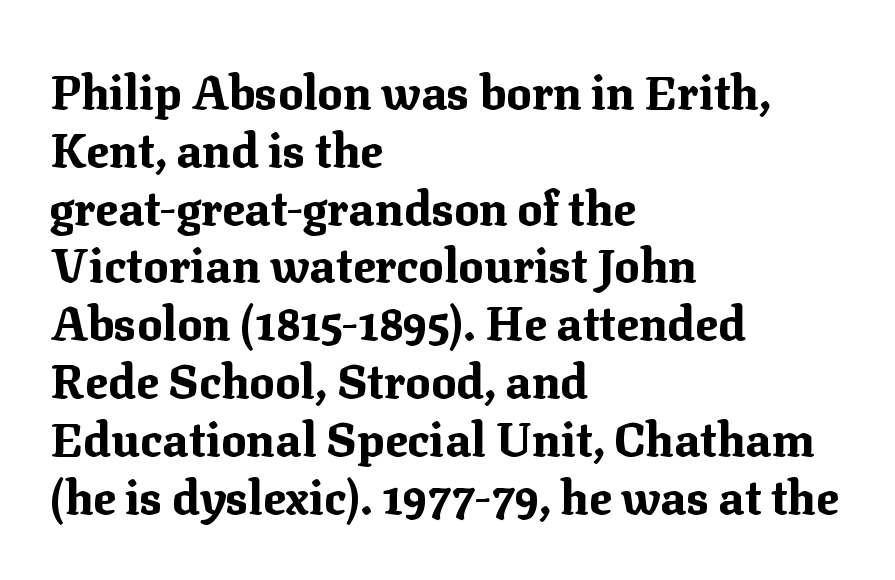
{"serif": "yes", "italic": "no", "bold": "yes", "weight": "bold", "width": "normal", "stroke_contrast": "medium", "x_height": "medium", "monospaced": "no", "underline": "no", "align": "left", "line_spacing_ratio": 1.23, "letter_spacing": "normal", "letter_spacing_em": 0.0, "glyph_px": 47}
